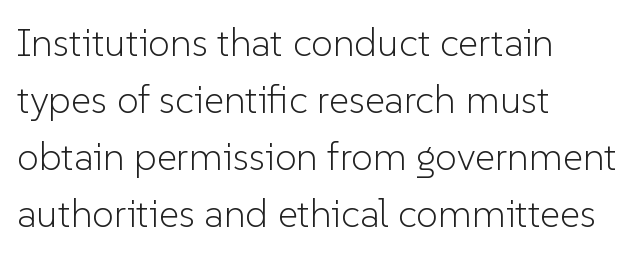
Q: Is the text bold? A: No.
Q: Is the text italic (slanted)? A: No, it is upright.
Q: Is the typeface a serif or a sans-serif typeface? A: Sans-serif.
Q: Is the text underlined? A: No.
Q: How is the paragraph aligned? A: Left-aligned.
Q: Is the spacing between letters normal or unusually wide? A: Normal.
Q: Is the spacing between lines tight, normal or loose? A: Normal.
Q: Width (condensed, normal, or wide)? A: Normal.
Q: Stroke contrast? A: Low.
Q: x-height? A: Medium.
Q: Monospaced? A: No.
